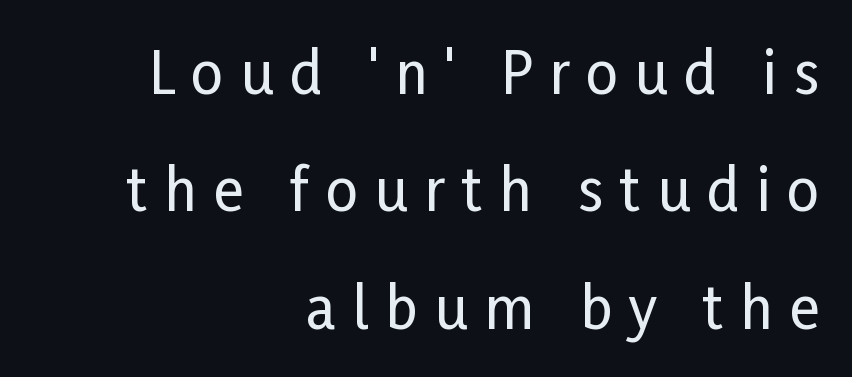
{"serif": "no", "italic": "no", "width": "condensed", "stroke_contrast": "low", "x_height": "medium", "monospaced": "no", "underline": "no", "align": "right", "line_spacing": "loose", "line_spacing_ratio": 2.06, "letter_spacing": "wide", "letter_spacing_em": 0.29, "glyph_px": 57}
